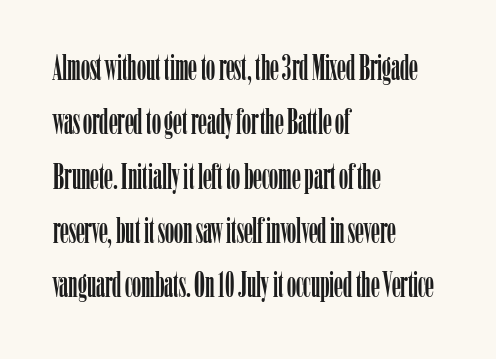
The image shows 36 px condensed serif type, upright; set left-aligned, normal line spacing (1.51x), normal letter spacing, not underlined; low stroke contrast and a medium x-height.
